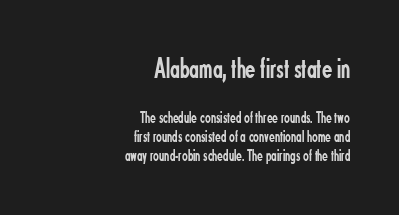
You can tell from the bare stems that sans-serif type was used. The letterforms sit at book weight or below. These lines keep a tight, regular rhythm from letter to letter. The more generous point size was reserved for the upper chunk. Unlike italic type, these characters show no tilt at all.
